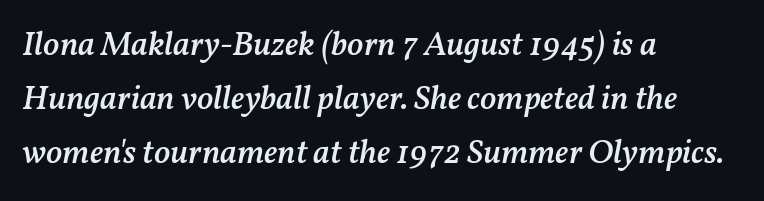
Q: Is the text bold? A: Semi-bold.
Q: Is the text italic (slanted)? A: Yes, it leans right by about 11 degrees.
Q: Is the text underlined? A: No.
Q: How is the paragraph aligned? A: Left-aligned.
Q: Is the spacing between letters normal or unusually wide? A: Normal.
Q: Is the spacing between lines tight, normal or loose? A: Normal.
Q: Width (condensed, normal, or wide)? A: Normal.
Q: Stroke contrast? A: Medium.
Q: x-height? A: Medium.
Q: Monospaced? A: No.
